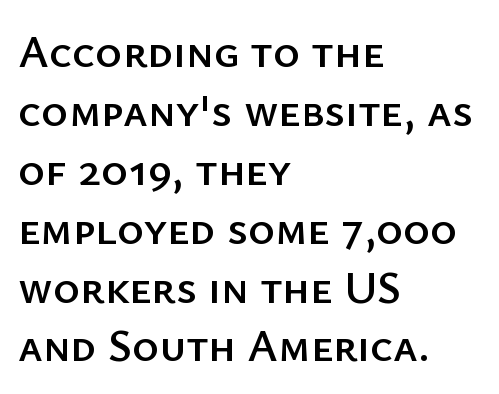
Q: Is the text italic (slanted)? A: No, it is upright.
Q: Is the typeface a serif or a sans-serif typeface? A: Sans-serif.
Q: Is the text underlined? A: No.
Q: How is the paragraph aligned? A: Left-aligned.
Q: Is the spacing between letters normal or unusually wide? A: Normal.
Q: Is the spacing between lines tight, normal or loose? A: Normal.
Q: Width (condensed, normal, or wide)? A: Normal.
Q: Stroke contrast? A: Low.
Q: x-height? A: Medium.
Q: Monospaced? A: No.
